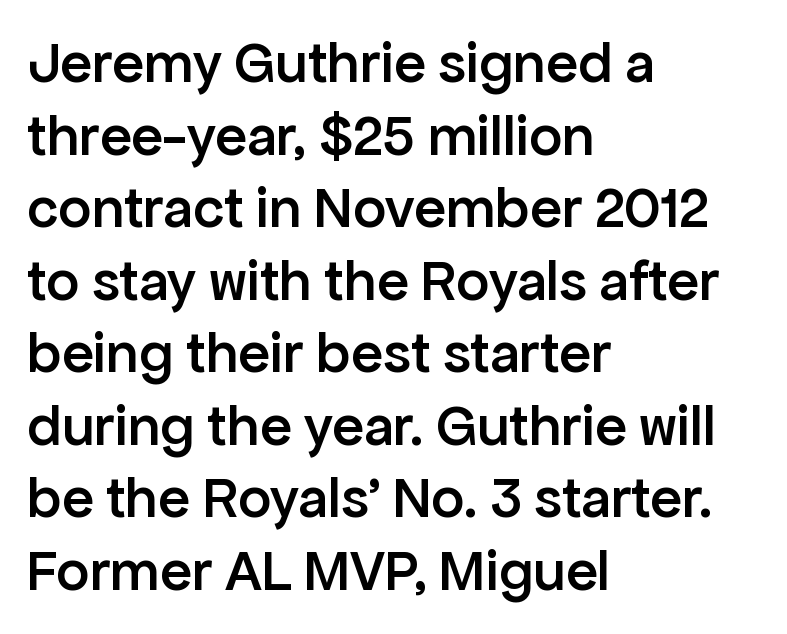
The zone under the glyphs is completely vacant. Do the letters lean? They stand straight. Think of a printed novel: that variable character pitch is what you see here. The rendering keeps characters at their native spacing. Left-aligned paragraph, ragged on the right. Each glyph is drawn with semibold strokes, heavier than normal yet not fully bold.
